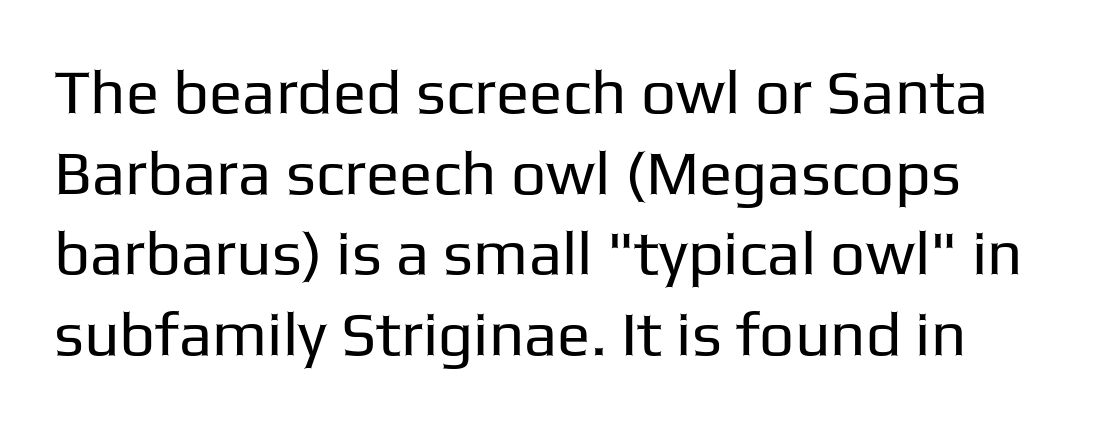
The image shows 62 px regular-weight sans-serif type, upright; set normal line spacing (1.3x), normal letter spacing, not underlined; low stroke contrast and a medium x-height.
